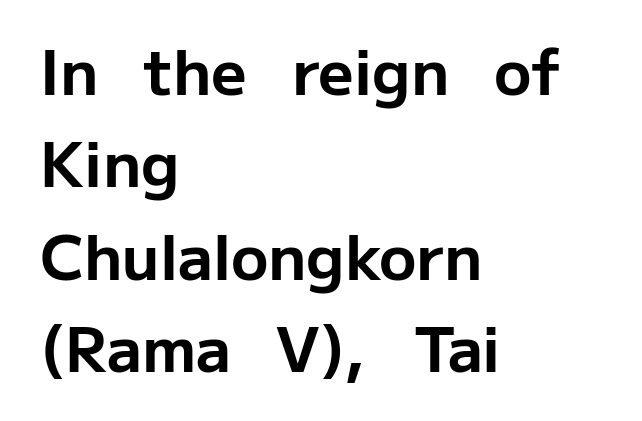
The image shows 62 px bold sans-serif type, upright; set left-aligned, normal line spacing (1.49x), normal letter spacing, not underlined; low stroke contrast and a medium x-height.
